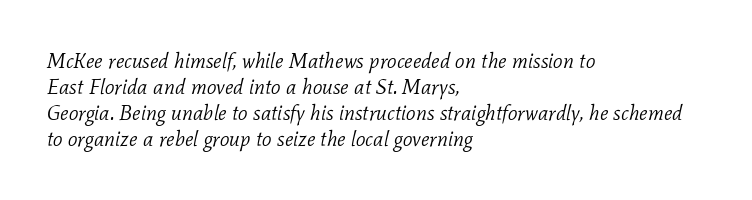
The image shows 21 px text type, italic (leaning right); set left-aligned, line spacing 1.24x, normal letter spacing, not underlined.
